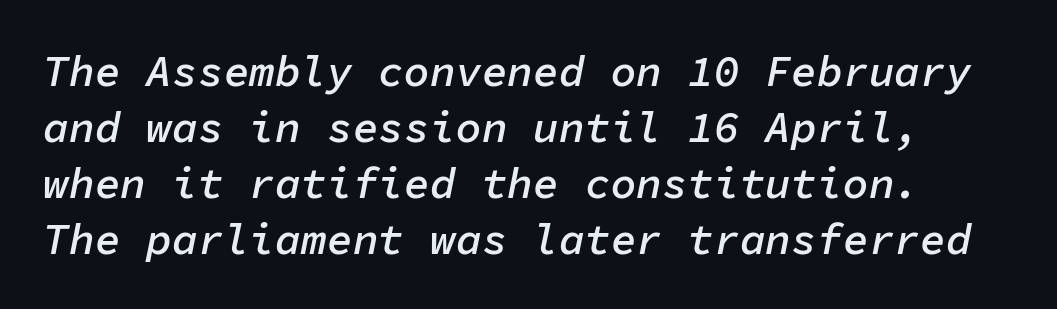
There's an unmistakable incline to the writing here. A fair bit of extra ink — the face is semibold, not bold. The designer left line spacing at the default. The gaps between neighbouring characters are ordinary and unremarkable. Descenders are the only things crossing below the line. Spacing verdict: monospaced, one width for all characters.
